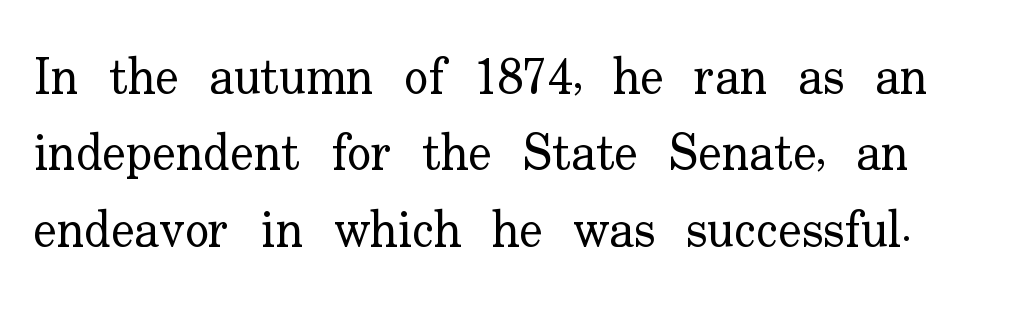
The image shows 50 px regular-weight serif type, upright; set normal line spacing (1.53x), normal letter spacing, not underlined; low stroke contrast and a small x-height.
